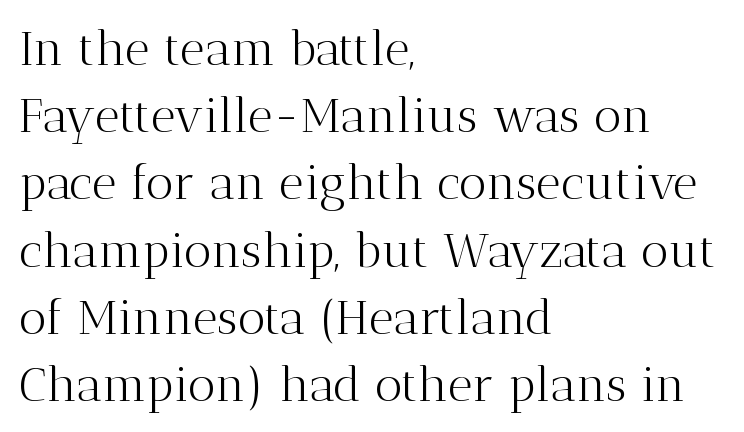
The image shows 48 px light serif type, upright; set left-aligned, normal line spacing (1.4x), normal letter spacing, not underlined; medium stroke contrast and a medium x-height.
